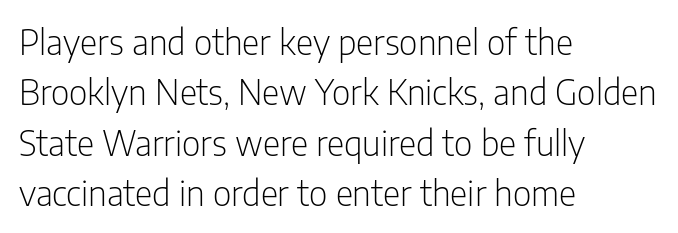
The strip under each line holds only bare page. The passage shown stacks its lines at a standard gap. Italic: no, the glyphs are upright roman. Words appear dense and cohesive because spacing is normal. This sample uses a sans-serif face.
